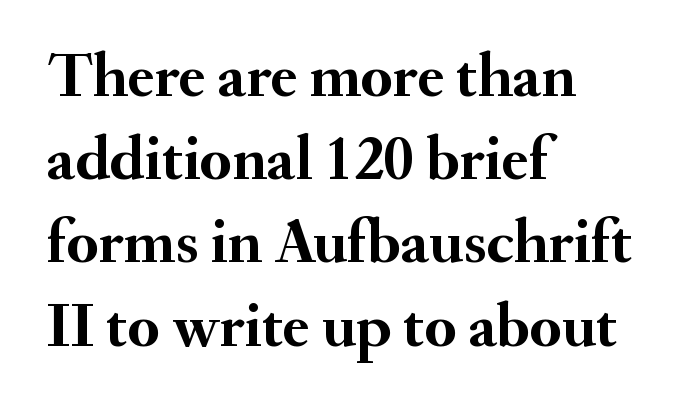
Q: Is the text bold? A: Yes.
Q: Is the text italic (slanted)? A: No, it is upright.
Q: Is the typeface a serif or a sans-serif typeface? A: Serif.
Q: Is the text underlined? A: No.
Q: How is the paragraph aligned? A: Left-aligned.
Q: Is the spacing between letters normal or unusually wide? A: Normal.
Q: Is the spacing between lines tight, normal or loose? A: Normal.
Q: Width (condensed, normal, or wide)? A: Normal.
Q: Stroke contrast? A: Medium.
Q: x-height? A: Small.
Q: Monospaced? A: No.
